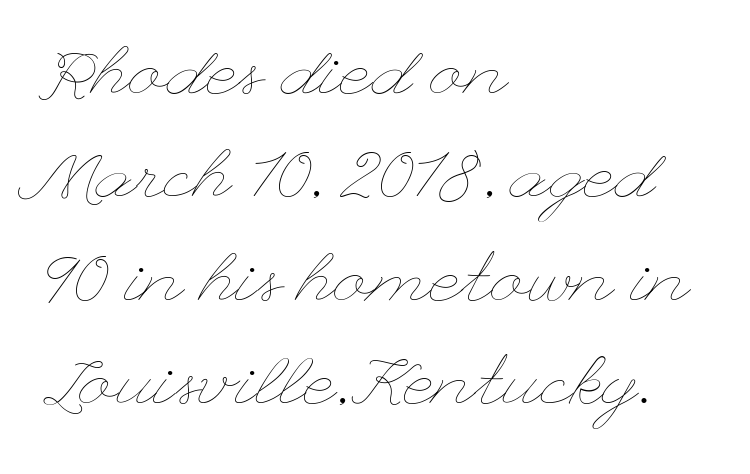
The area under the type is left untouched. Weight: not bold — regular or lighter. Where is the straight margin? On the left. Regular leading.
